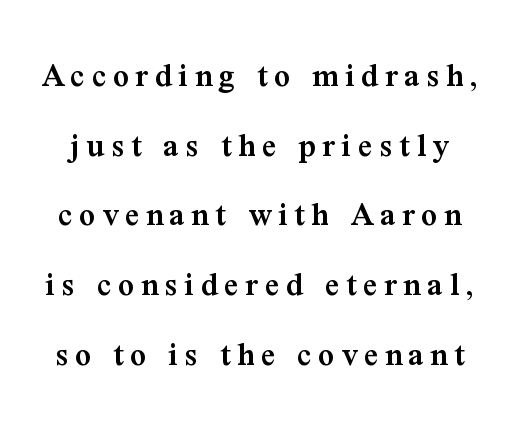
Q: Is the text bold? A: Semi-bold.
Q: Is the text italic (slanted)? A: No, it is upright.
Q: Is the typeface a serif or a sans-serif typeface? A: Serif.
Q: Is the text underlined? A: No.
Q: Is the spacing between lines tight, normal or loose? A: Loose.
Q: Width (condensed, normal, or wide)? A: Normal.
Q: Stroke contrast? A: Medium.
Q: x-height? A: Medium.
Q: Monospaced? A: No.
